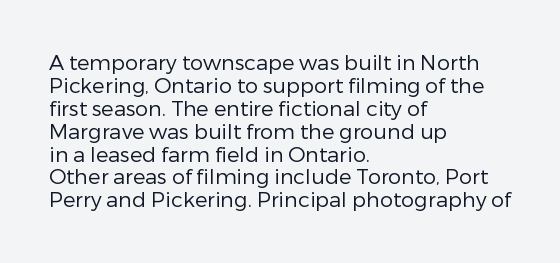
Q: Is the text bold? A: No.
Q: Is the text italic (slanted)? A: No, it is upright.
Q: Is the text underlined? A: No.
Q: How is the paragraph aligned? A: Left-aligned.
Q: Is the spacing between letters normal or unusually wide? A: Normal.
Q: Is the spacing between lines tight, normal or loose? A: Tight.
